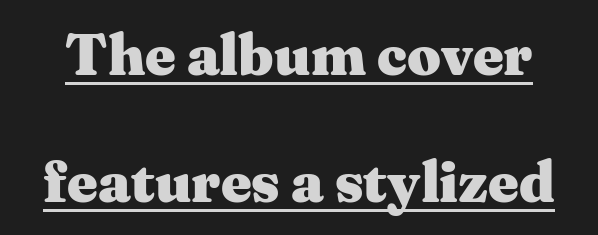
The image shows 59 px heavy, wide serif type, upright; set loose line spacing (2.15x), normal letter spacing, underlined; medium stroke contrast and a medium x-height.
